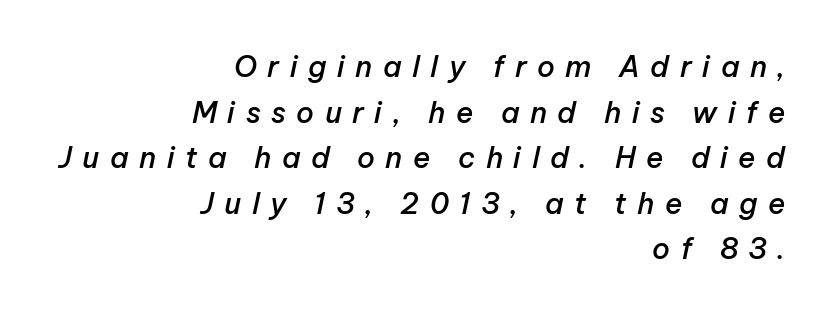
The image shows 29 px semibold type, italic (leaning right); set right-aligned, normal line spacing (1.57x), unusually wide letter spacing (+0.36 em), not underlined; low stroke contrast and a medium x-height.
